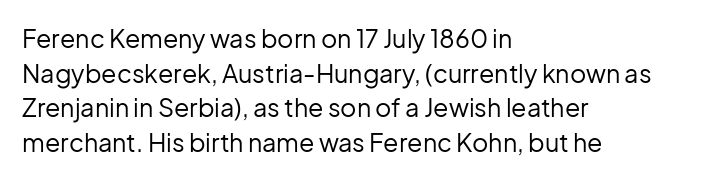
Q: Is the text bold? A: No.
Q: Is the text italic (slanted)? A: No, it is upright.
Q: Is the text underlined? A: No.
Q: How is the paragraph aligned? A: Left-aligned.
Q: Is the spacing between letters normal or unusually wide? A: Normal.
Q: Is the spacing between lines tight, normal or loose? A: Normal.
